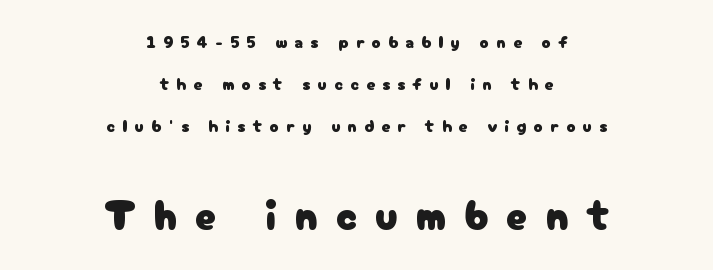
Q: Is the text italic (slanted)? A: No, it is upright.
Q: Is the typeface a serif or a sans-serif typeface? A: Sans-serif.
Q: Is the text underlined? A: No.
Q: How is the paragraph aligned? A: Centered.
Q: Is the spacing between letters normal or unusually wide? A: Unusually wide.
Q: Is the spacing between lines tight, normal or loose? A: Loose.
Q: Which block of text is set in a larger size, the first (top) or the second (bottom)? A: The second (bottom) one.
Q: Width (condensed, normal, or wide)? A: Normal.
Q: Stroke contrast? A: Low.
Q: x-height? A: Medium.
Q: Monospaced? A: No.
